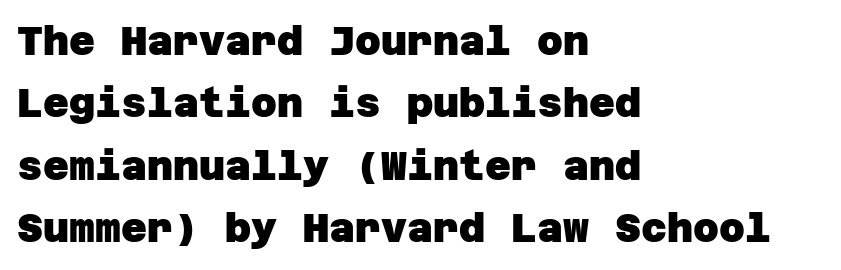
Q: Is the text bold? A: Yes.
Q: Is the typeface a serif or a sans-serif typeface? A: Sans-serif.
Q: Is the text underlined? A: No.
Q: How is the paragraph aligned? A: Left-aligned.
Q: Is the spacing between letters normal or unusually wide? A: Normal.
Q: Is the spacing between lines tight, normal or loose? A: Normal.
Q: Width (condensed, normal, or wide)? A: Normal.
Q: Stroke contrast? A: Low.
Q: x-height? A: Large.
